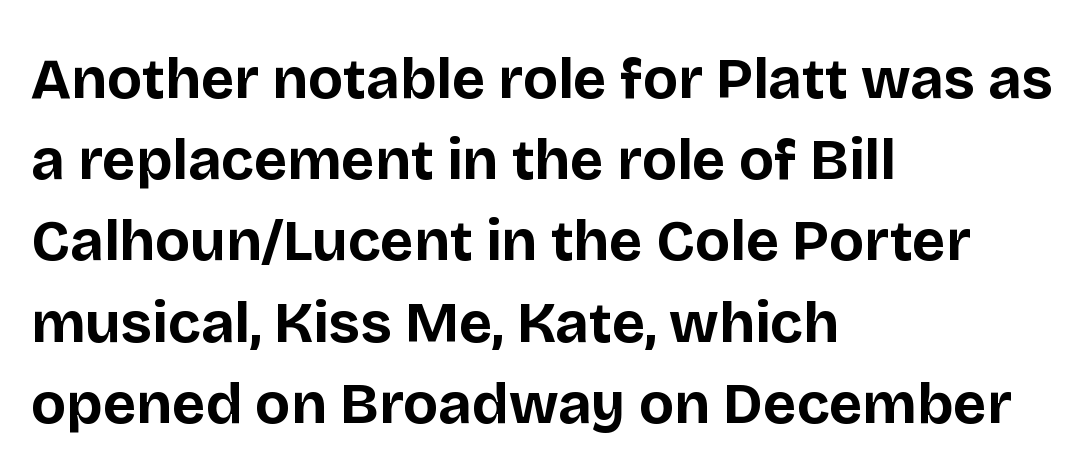
Heavy, bold letterforms. Which margin do the lines hug? The left one — the right edge is uneven. Successive baselines arrive at the customary interval. Every character sits straight up, as roman type does. The horizontal fit of the characters is conventional and even. The zone under the glyphs is completely vacant.
